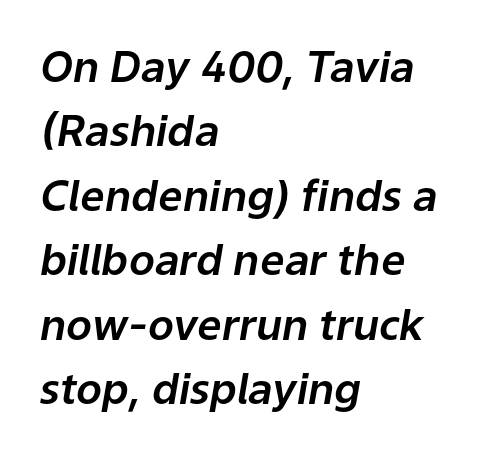
{"italic": "yes", "lean": "right", "slant_degrees": 9, "width": "normal", "stroke_contrast": "low", "x_height": "medium", "monospaced": "no", "underline": "no", "align": "left", "line_spacing": "normal", "line_spacing_ratio": 1.5, "letter_spacing": "normal", "letter_spacing_em": 0.0, "glyph_px": 43}
